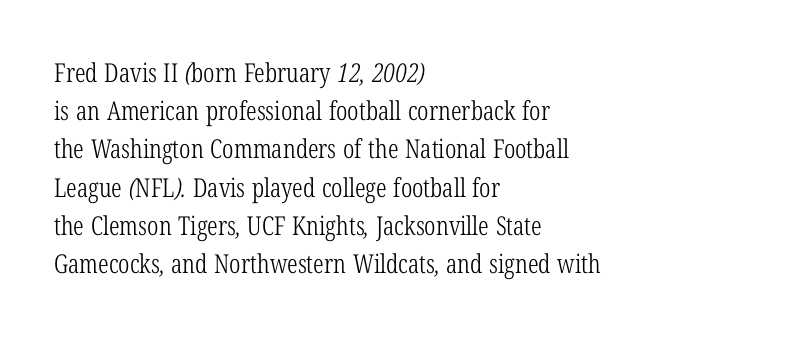
The image shows 26 px text type; set left-aligned, normal line spacing (1.47x), normal letter spacing, not underlined.
